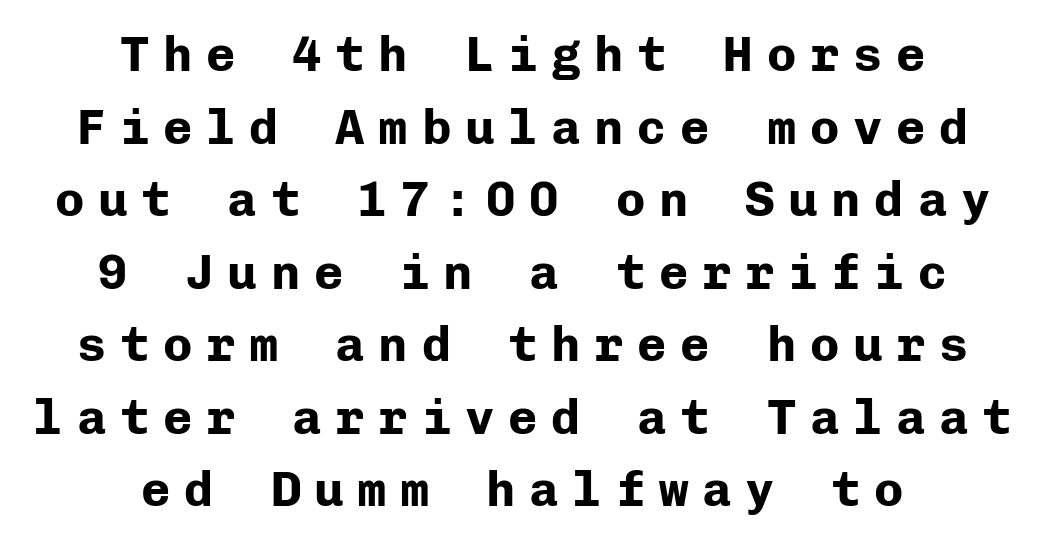
{"serif": "no", "italic": "no", "bold": "yes", "weight": "bold", "width": "normal", "stroke_contrast": "low", "x_height": "medium", "monospaced": "yes", "underline": "no", "align": "center", "line_spacing": "normal", "line_spacing_ratio": 1.48, "letter_spacing": "wide", "letter_spacing_em": 0.28, "glyph_px": 49}
